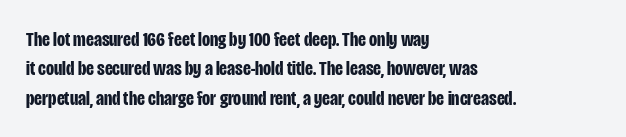
{"italic": "no", "bold": "yes", "underline": "no", "align": "left", "line_spacing": "normal", "line_spacing_ratio": 1.4, "letter_spacing": "normal", "letter_spacing_em": 0.0, "glyph_px": 21}
